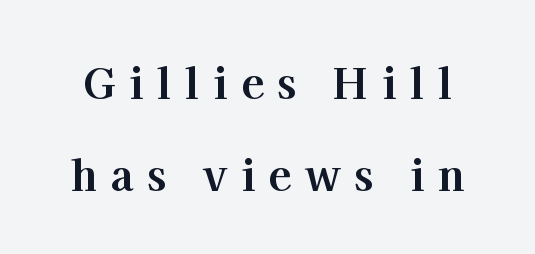
Q: Is the text bold? A: Yes.
Q: Is the text italic (slanted)? A: No, it is upright.
Q: Is the typeface a serif or a sans-serif typeface? A: Serif.
Q: Is the text underlined? A: No.
Q: Is the spacing between letters normal or unusually wide? A: Unusually wide.
Q: Is the spacing between lines tight, normal or loose? A: Loose.
Q: Width (condensed, normal, or wide)? A: Normal.
Q: Stroke contrast? A: High.
Q: x-height? A: Medium.
Q: Monospaced? A: No.
